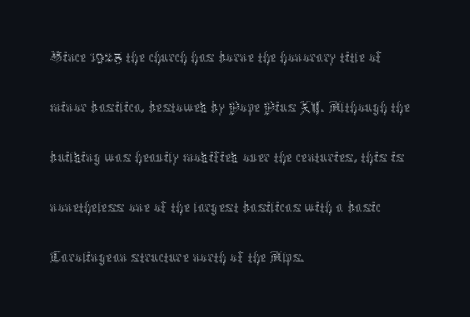
The image shows 35 px thin, condensed type, upright; set left-aligned, normal line spacing (1.43x), normal letter spacing, not underlined; a medium x-height.
